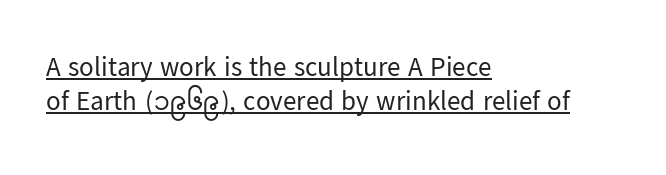
Q: Is the text bold? A: No.
Q: Is the text italic (slanted)? A: No, it is upright.
Q: Is the text underlined? A: Yes.
Q: How is the paragraph aligned? A: Left-aligned.
Q: Is the spacing between letters normal or unusually wide? A: Normal.
Q: Is the spacing between lines tight, normal or loose? A: Normal.
